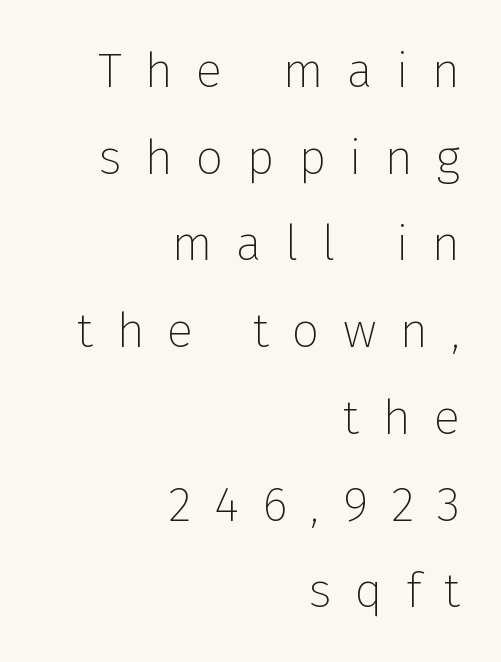
The image shows 49 px thin sans-serif type, upright; set right-aligned, line spacing 1.77x, unusually wide letter spacing (+0.47 em), not underlined; low stroke contrast and a medium x-height.
